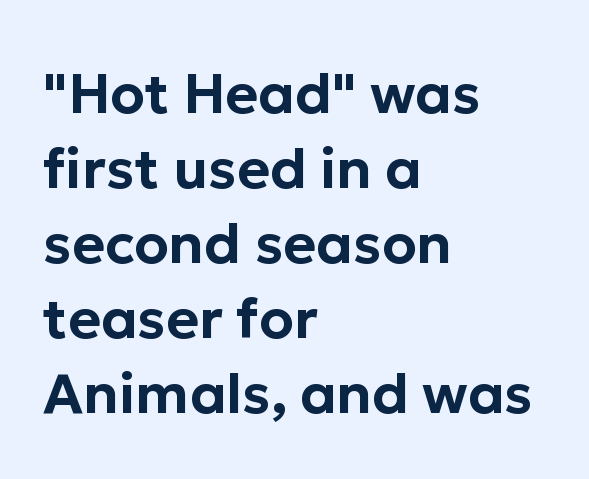
Q: Is the text italic (slanted)? A: No, it is upright.
Q: Is the typeface a serif or a sans-serif typeface? A: Sans-serif.
Q: Is the text underlined? A: No.
Q: How is the paragraph aligned? A: Left-aligned.
Q: Is the spacing between letters normal or unusually wide? A: Normal.
Q: Is the spacing between lines tight, normal or loose? A: Normal.
Q: Width (condensed, normal, or wide)? A: Normal.
Q: Stroke contrast? A: Low.
Q: x-height? A: Medium.
Q: Monospaced? A: No.
